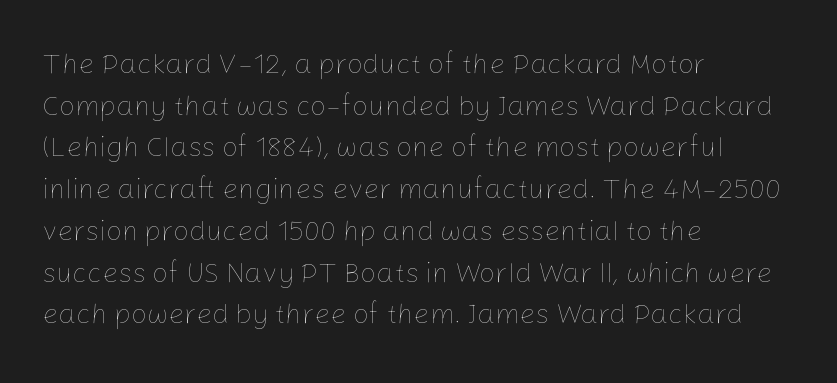
The image shows 28 px thin type, upright; set left-aligned, normal line spacing (1.49x), normal letter spacing, not underlined; low stroke contrast and a medium x-height.
